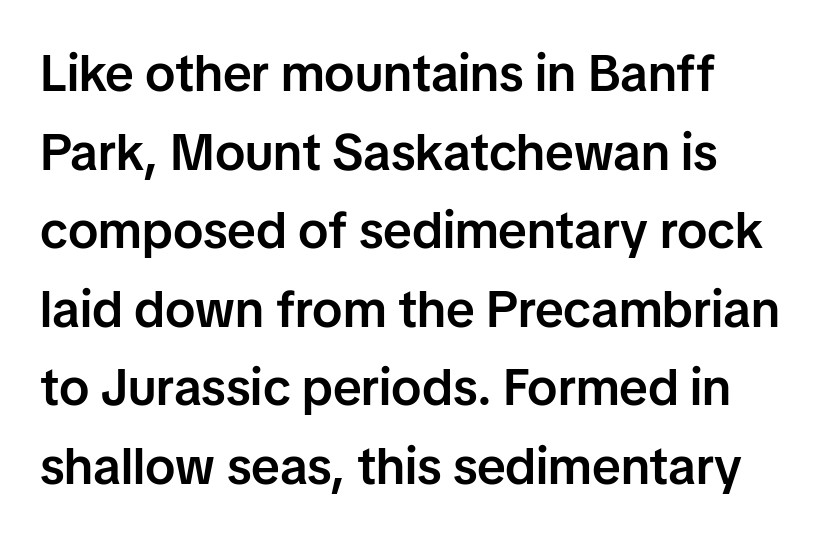
Unlike italic type, these characters show no tilt at all. Does the leading feel generous? No, just average. I'd describe the lettering as semibold — firm but not a full bold. The text was rendered using a sans face with plain stroke endings. Quick note: underline off. How are the letters spaced? Ordinarily, with no added tracking.
